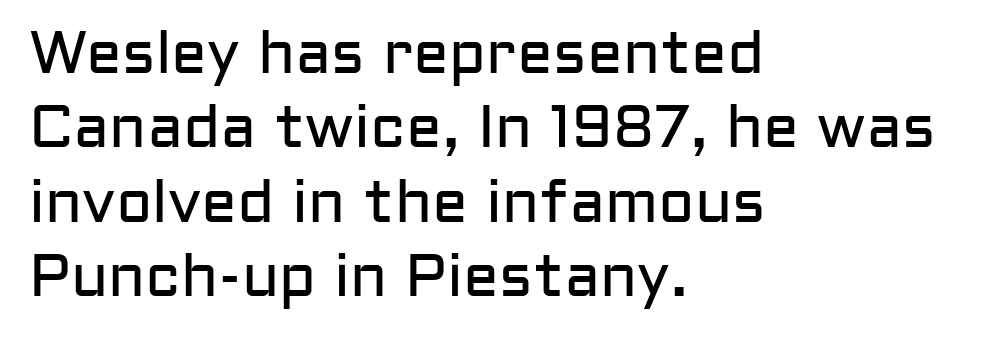
The image shows 60 px regular-weight sans-serif type, upright; set left-aligned, line spacing 1.24x, normal letter spacing, not underlined; low stroke contrast and a medium x-height.
